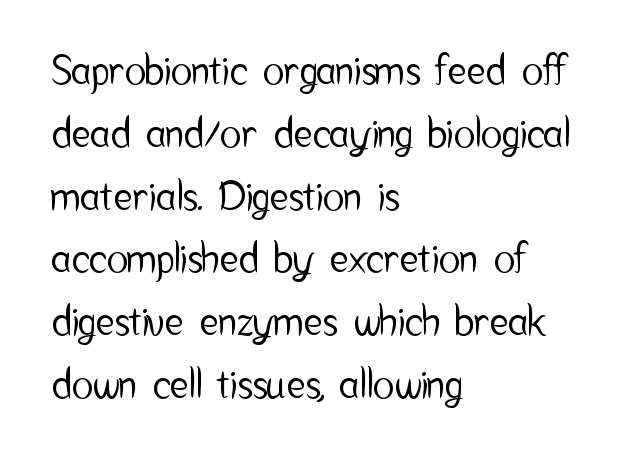
The image shows 40 px condensed sans-serif type, upright; set left-aligned, normal line spacing (1.57x), normal letter spacing, not underlined; low stroke contrast and a medium x-height.
